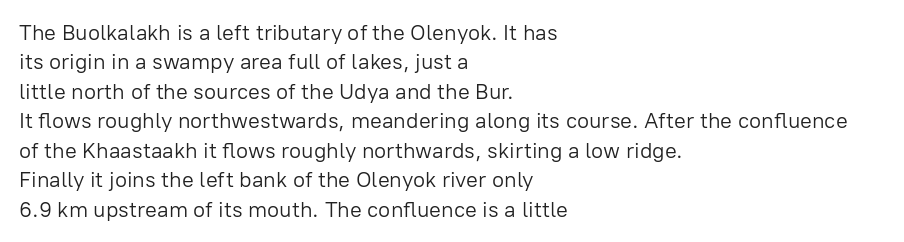
Q: Is the text bold? A: No.
Q: Is the text italic (slanted)? A: No, it is upright.
Q: Is the text underlined? A: No.
Q: How is the paragraph aligned? A: Left-aligned.
Q: Is the spacing between letters normal or unusually wide? A: Normal.
Q: Is the spacing between lines tight, normal or loose? A: Normal.
